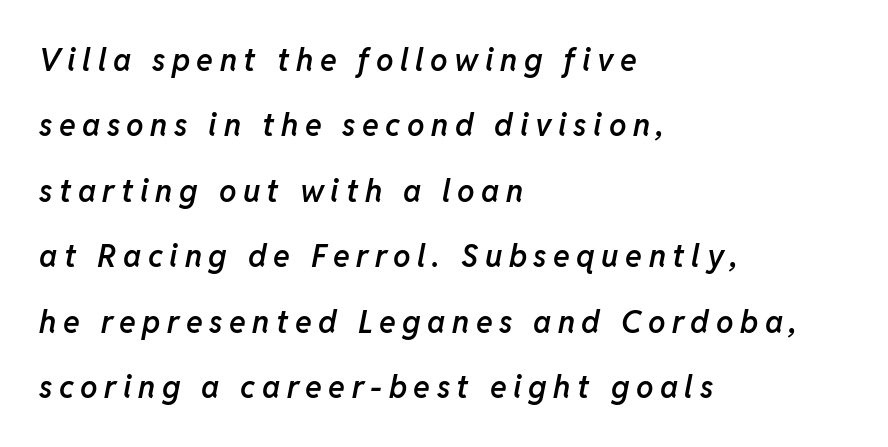
{"italic": "yes", "lean": "right", "slant_degrees": 11, "bold": "semi", "weight": "semibold", "width": "normal", "stroke_contrast": "low", "x_height": "medium", "monospaced": "no", "underline": "no", "align": "left", "line_spacing": "loose", "line_spacing_ratio": 2.11, "letter_spacing": "wide", "letter_spacing_em": 0.21, "glyph_px": 31}
